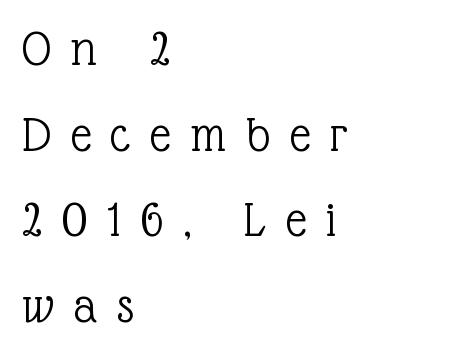
Check where the strokes stop: tiny serifs finish them off. Visually the block forms a straight wall on the left and a jagged coastline on the right. The strip under each line holds only bare page. Quick note: interline space is typical.
